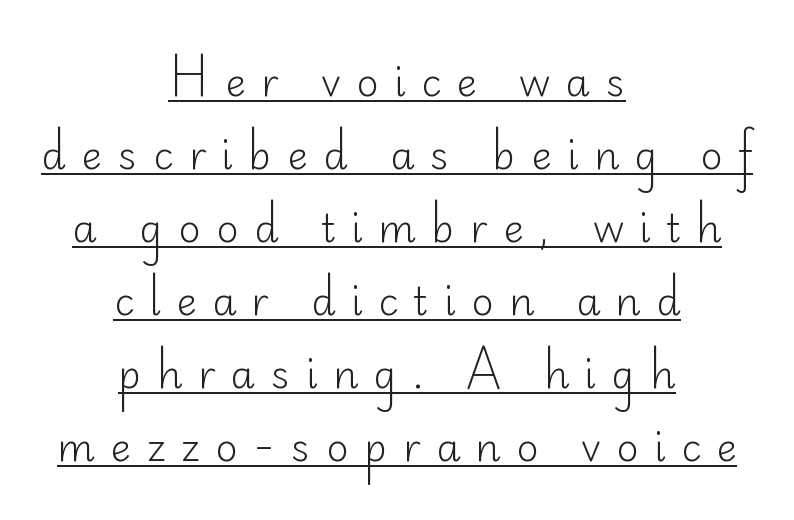
Spacing between characters has been opened up far beyond the box default. You could not count columns in this text — the font is proportionally spaced. Style check: upright. This sample is center-justified, so both line endings float freely.
